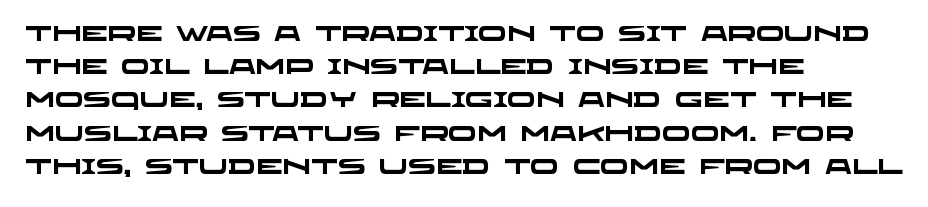
Heavy-handed strokes throughout: this text is bold. Decoration check: the copy has no underline. Leftover space on each line is placed entirely after the last word. What's the leading like? Ordinary, nothing unusual. Each word holds together tightly as a unit, with standard inter-letter gaps.
